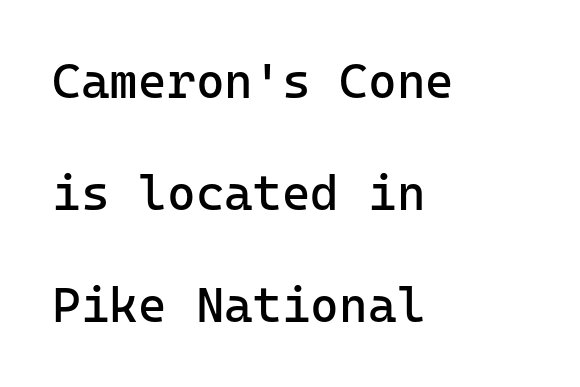
The strokes are not fattened; the text isn't bold. Here the glyphs are tracked normally, forming tight word shapes. You could count columns in this text — the font is strictly monospaced. Does the leading feel generous? Absolutely, it's lavish. Quick note: underline off.
